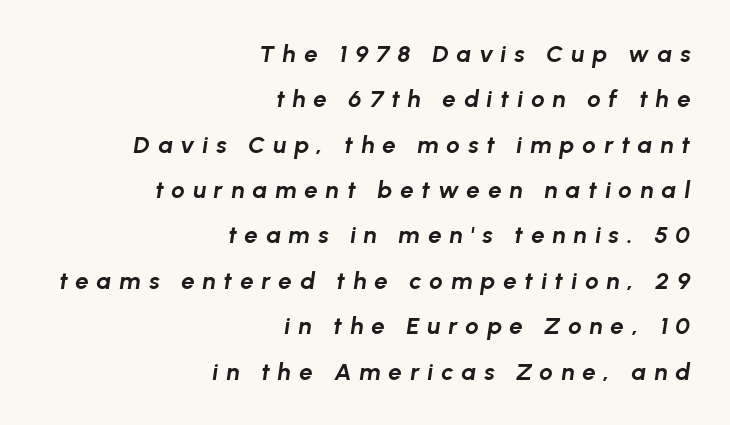
The image shows 24 px bold type, italic (leaning right); set right-aligned, line spacing 1.89x, unusually wide letter spacing (+0.33 em), not underlined.
